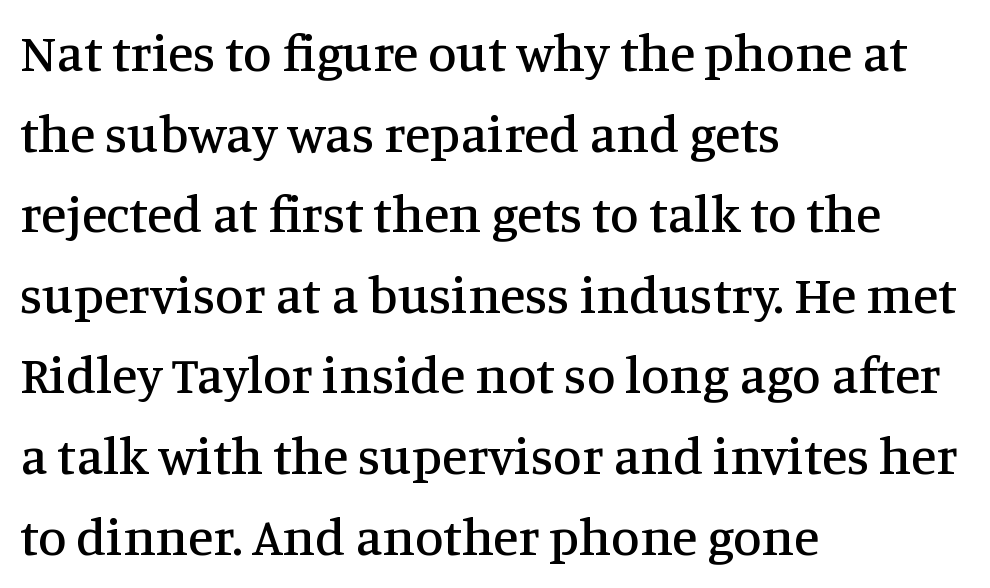
The image shows 52 px serif type, upright; set left-aligned, normal line spacing (1.55x), normal letter spacing, not underlined; medium stroke contrast and a large x-height.
